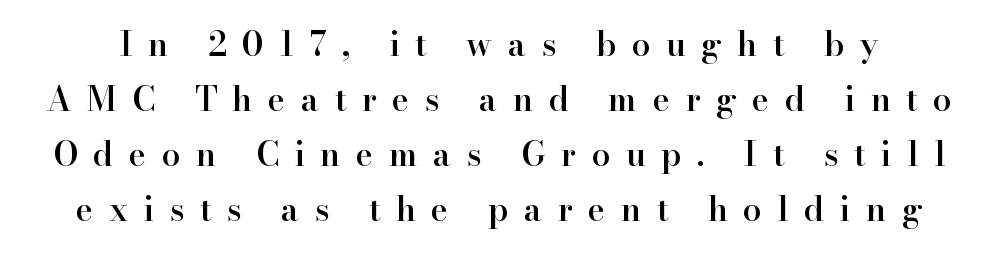
Q: Is the text bold? A: Semi-bold.
Q: Is the text italic (slanted)? A: No, it is upright.
Q: Is the typeface a serif or a sans-serif typeface? A: Serif.
Q: Is the text underlined? A: No.
Q: Is the spacing between letters normal or unusually wide? A: Unusually wide.
Q: Is the spacing between lines tight, normal or loose? A: Normal.
Q: Width (condensed, normal, or wide)? A: Normal.
Q: Stroke contrast? A: High.
Q: x-height? A: Small.
Q: Monospaced? A: No.
